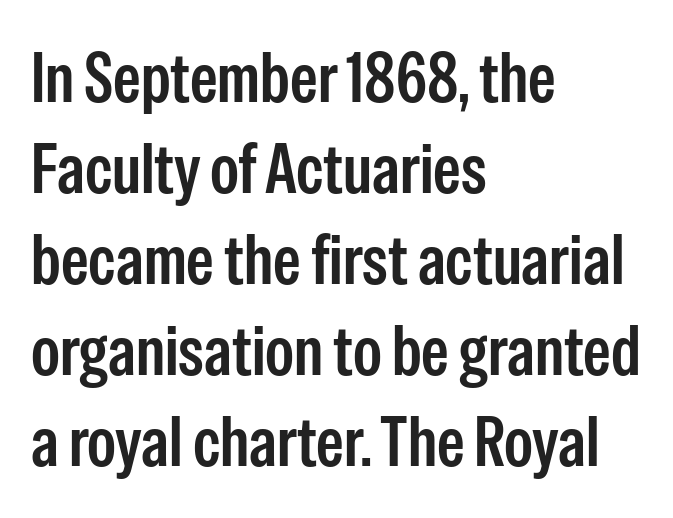
Q: Is the text bold? A: Semi-bold.
Q: Is the text italic (slanted)? A: No, it is upright.
Q: Is the typeface a serif or a sans-serif typeface? A: Sans-serif.
Q: Is the text underlined? A: No.
Q: How is the paragraph aligned? A: Left-aligned.
Q: Is the spacing between letters normal or unusually wide? A: Normal.
Q: Is the spacing between lines tight, normal or loose? A: Normal.
Q: Width (condensed, normal, or wide)? A: Condensed.
Q: Stroke contrast? A: Low.
Q: x-height? A: Medium.
Q: Monospaced? A: No.
